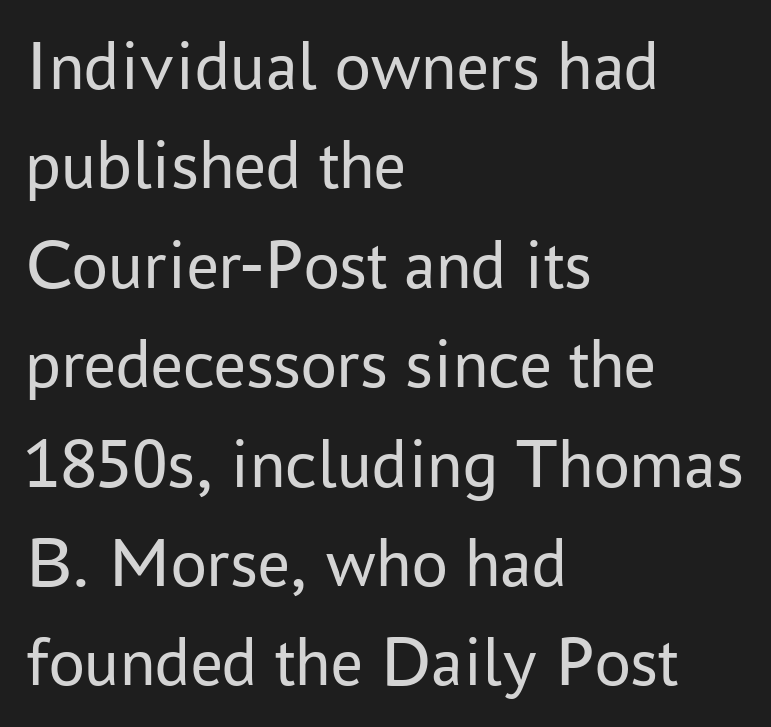
{"serif": "no", "italic": "no", "bold": "no", "weight": "regular", "width": "normal", "stroke_contrast": "low", "x_height": "medium", "monospaced": "no", "underline": "no", "align": "left", "line_spacing": "normal", "line_spacing_ratio": 1.4, "letter_spacing": "normal", "letter_spacing_em": 0.0, "glyph_px": 71}
